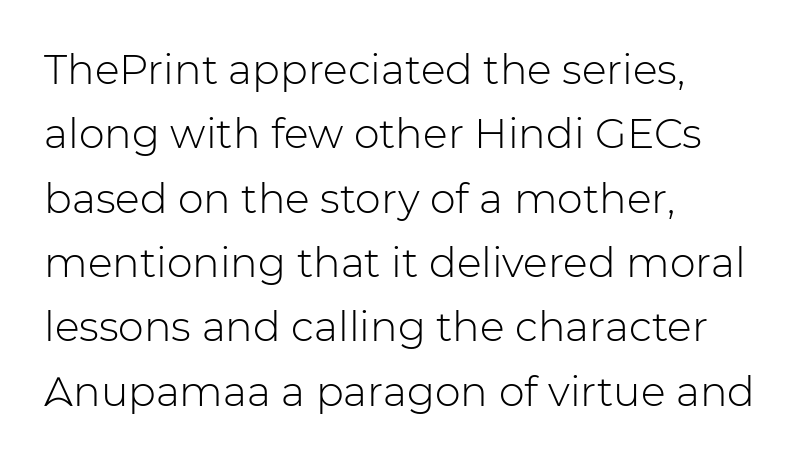
{"serif": "no", "italic": "no", "bold": "no", "weight": "light", "width": "normal", "stroke_contrast": "low", "x_height": "medium", "monospaced": "no", "underline": "no", "align": "left", "line_spacing": "normal", "line_spacing_ratio": 1.57, "letter_spacing": "normal", "letter_spacing_em": 0.0, "glyph_px": 41}
